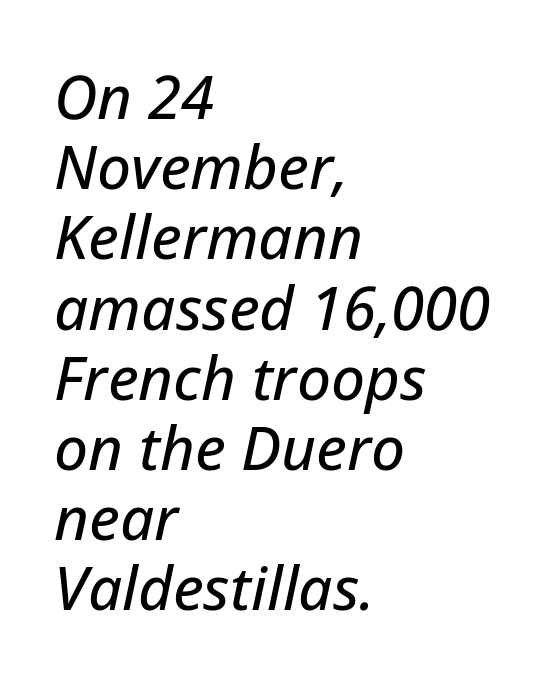
The image shows 60 px text type, italic (leaning right); set left-aligned, line spacing 1.17x, normal letter spacing, not underlined; low stroke contrast and a medium x-height.
